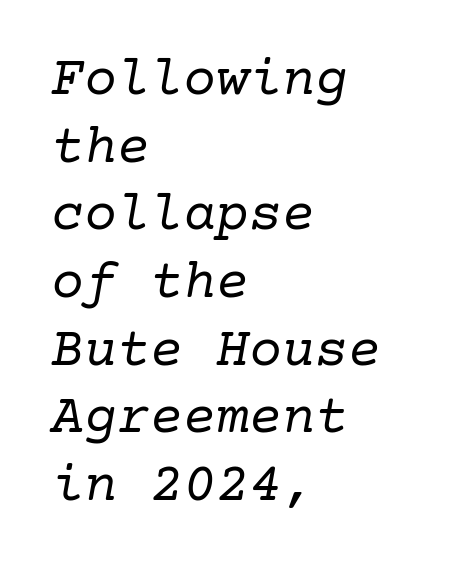
The image shows 55 px regular-weight serif type, italic (leaning right); set left-aligned, line spacing 1.23x, normal letter spacing, not underlined; low stroke contrast and a medium x-height.
